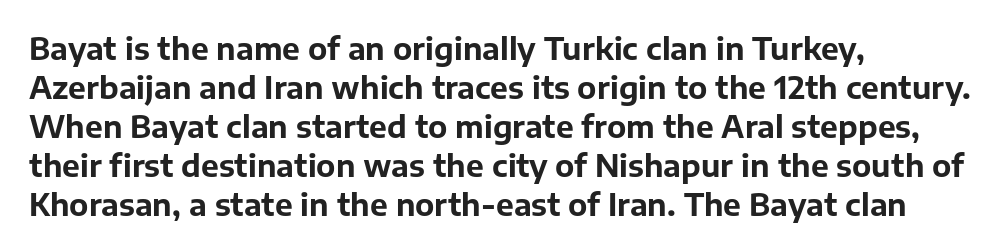
Q: Is the text bold? A: Yes.
Q: Is the text italic (slanted)? A: No, it is upright.
Q: Is the typeface a serif or a sans-serif typeface? A: Sans-serif.
Q: Is the text underlined? A: No.
Q: How is the paragraph aligned? A: Left-aligned.
Q: Is the spacing between letters normal or unusually wide? A: Normal.
Q: Is the spacing between lines tight, normal or loose? A: Normal.
Q: Width (condensed, normal, or wide)? A: Normal.
Q: Stroke contrast? A: Low.
Q: x-height? A: Medium.
Q: Monospaced? A: No.
